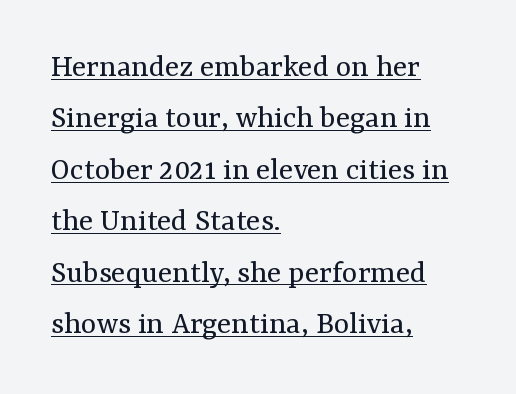
The image shows 33 px regular-weight serif type, upright; set left-aligned, normal line spacing (1.56x), normal letter spacing, underlined; medium stroke contrast and a medium x-height.
